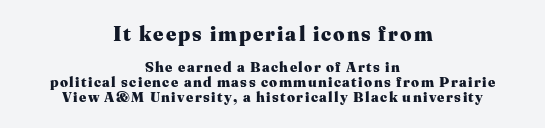
Q: Is the text bold? A: Yes.
Q: Is the text italic (slanted)? A: No, it is upright.
Q: Is the text underlined? A: No.
Q: How is the paragraph aligned? A: Centered.
Q: Is the spacing between lines tight, normal or loose? A: Tight.
Q: Which block of text is set in a larger size, the first (top) or the second (bottom)? A: The first (top) one.
